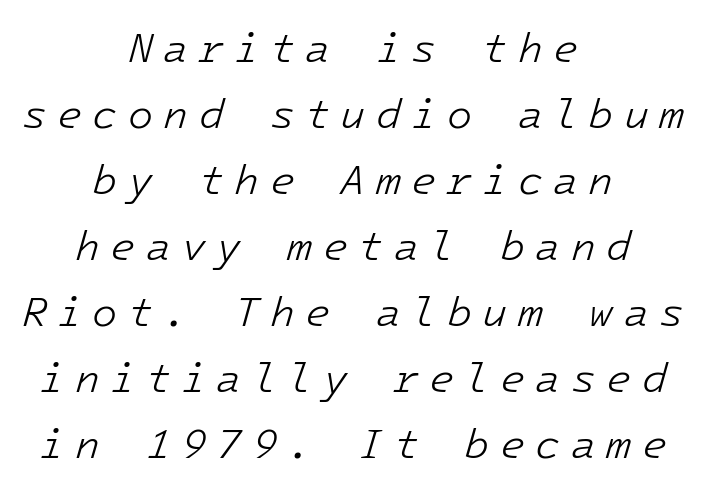
Q: Is the text bold? A: No.
Q: Is the text italic (slanted)? A: Yes, it leans right by about 16 degrees.
Q: Is the text underlined? A: No.
Q: How is the paragraph aligned? A: Centered.
Q: Is the spacing between letters normal or unusually wide? A: Unusually wide.
Q: Is the spacing between lines tight, normal or loose? A: Normal.
Q: Width (condensed, normal, or wide)? A: Normal.
Q: Stroke contrast? A: Low.
Q: x-height? A: Medium.
